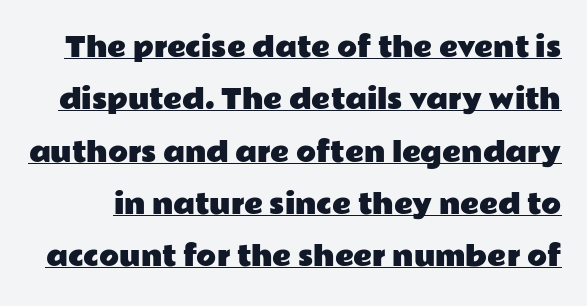
The lettering holds an erect, upright posture throughout. Looks like someone drew a line under every word here. The space between consecutive lines is lavish. Short note: letters normally spaced.
